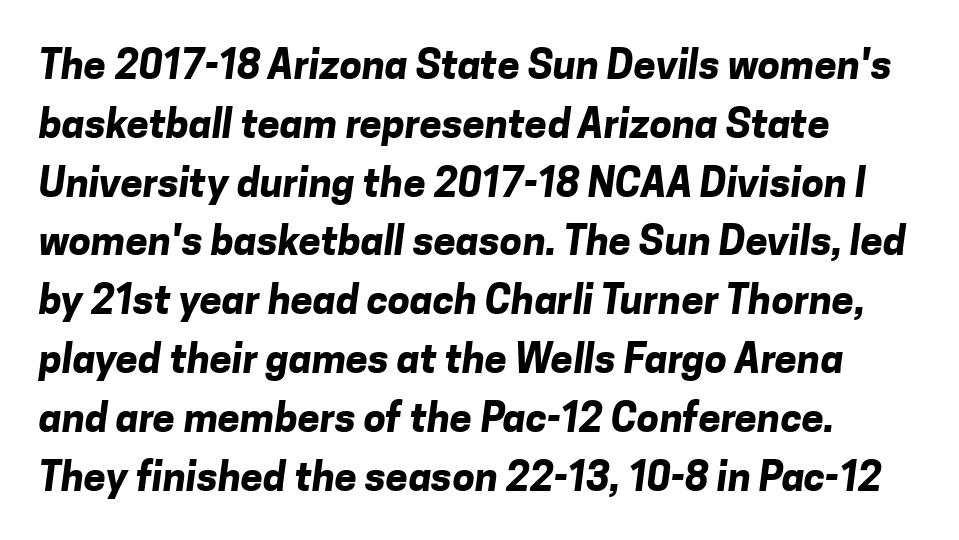
Are there feet on the stems? There aren't — it's a sans. Typographic density is high because the face is bold. The compositor pushed each line to the left boundary. A clean baseline with only descenders dipping below it.
